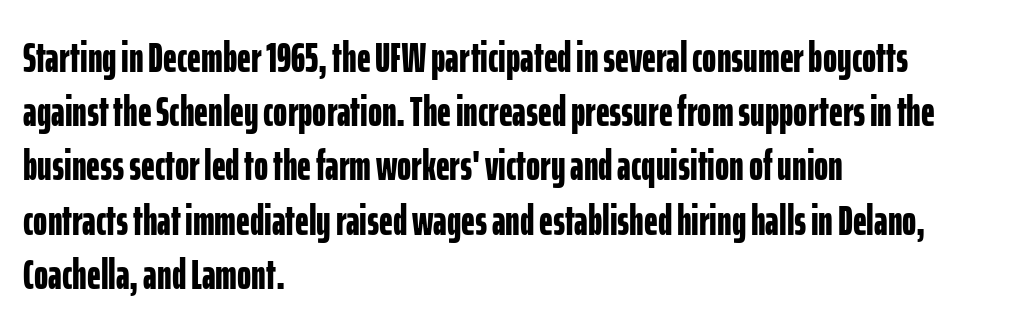
The image shows 43 px bold, condensed sans-serif type, upright; set left-aligned, normal line spacing (1.26x), normal letter spacing, not underlined; low stroke contrast and a medium x-height.
